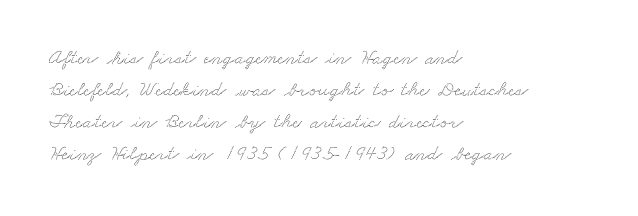
{"underline": "no", "align": "left", "line_spacing": "normal", "line_spacing_ratio": 1.52, "letter_spacing": "normal", "letter_spacing_em": 0.0, "glyph_px": 21}
